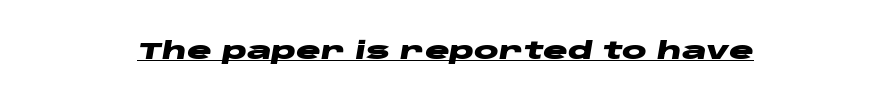
The image shows 23 px bold type, italic (leaning right); set normal letter spacing, underlined.
